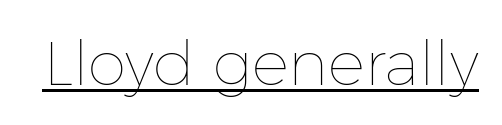
The image shows 62 px thin type, upright; set normal letter spacing, underlined; low stroke contrast and a medium x-height.
